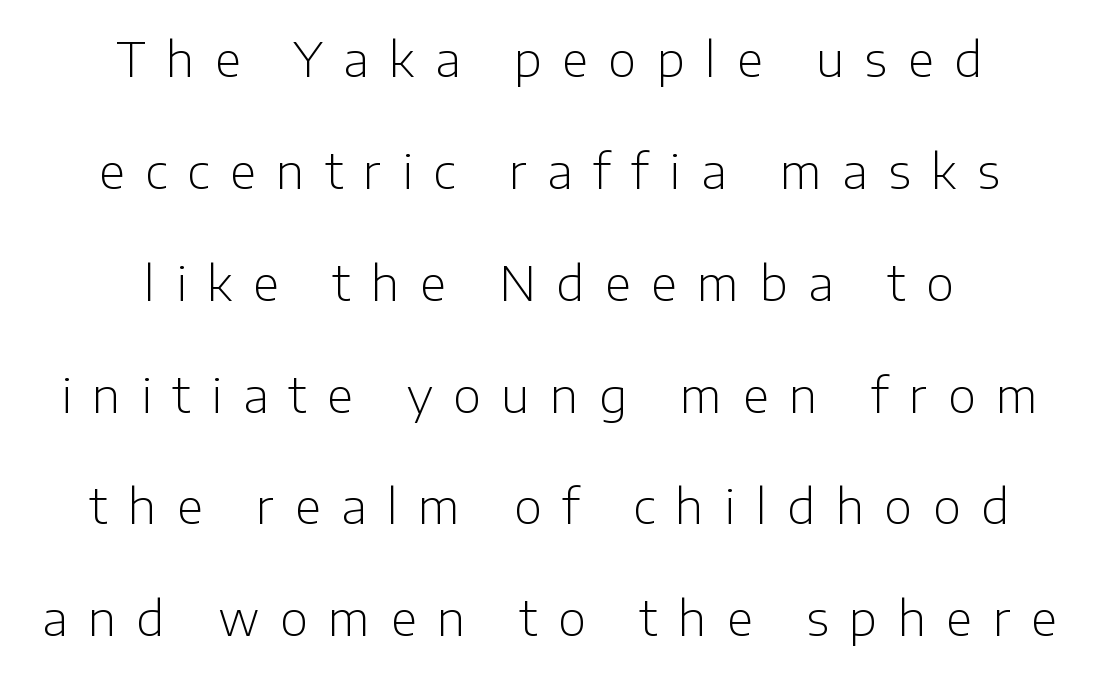
Q: Is the text bold? A: No.
Q: Is the text italic (slanted)? A: No, it is upright.
Q: Is the typeface a serif or a sans-serif typeface? A: Sans-serif.
Q: Is the text underlined? A: No.
Q: How is the paragraph aligned? A: Centered.
Q: Is the spacing between letters normal or unusually wide? A: Unusually wide.
Q: Is the spacing between lines tight, normal or loose? A: Loose.
Q: Width (condensed, normal, or wide)? A: Normal.
Q: Stroke contrast? A: Low.
Q: x-height? A: Medium.
Q: Monospaced? A: No.
